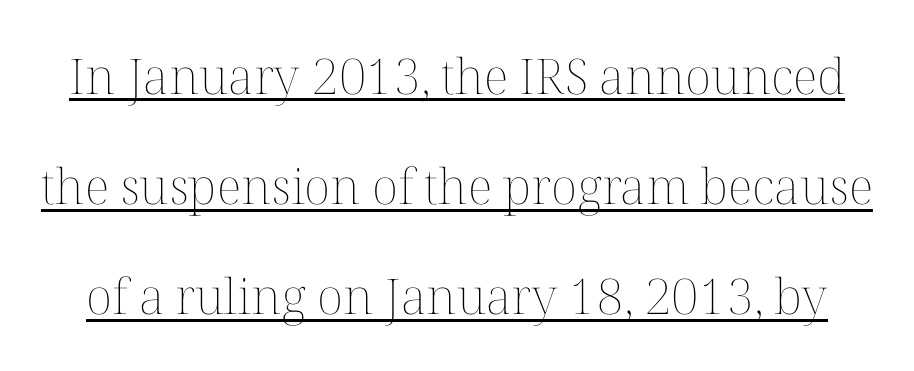
Q: Is the text bold? A: No.
Q: Is the text italic (slanted)? A: No, it is upright.
Q: Is the text underlined? A: Yes.
Q: Is the spacing between letters normal or unusually wide? A: Normal.
Q: Is the spacing between lines tight, normal or loose? A: Loose.
Q: Width (condensed, normal, or wide)? A: Normal.
Q: Stroke contrast? A: Medium.
Q: x-height? A: Medium.
Q: Monospaced? A: No.
